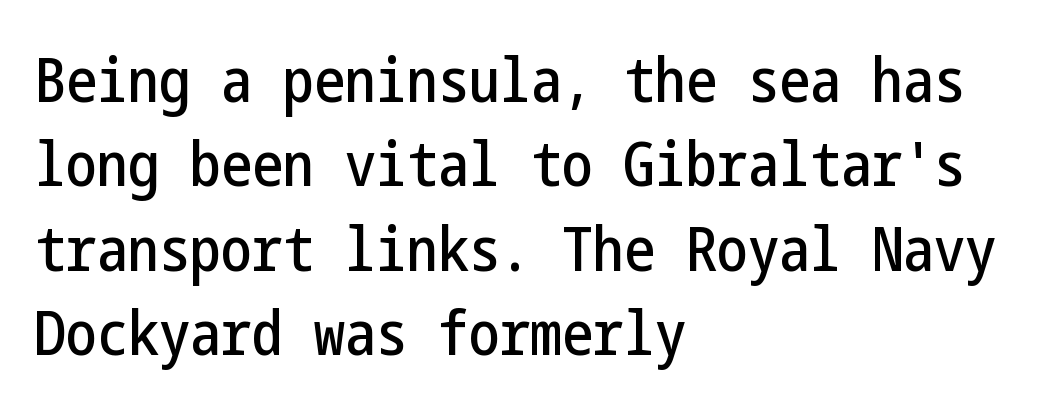
Q: Is the text italic (slanted)? A: No, it is upright.
Q: Is the typeface a serif or a sans-serif typeface? A: Sans-serif.
Q: Is the text underlined? A: No.
Q: How is the paragraph aligned? A: Left-aligned.
Q: Is the spacing between letters normal or unusually wide? A: Normal.
Q: Is the spacing between lines tight, normal or loose? A: Normal.
Q: Width (condensed, normal, or wide)? A: Condensed.
Q: Stroke contrast? A: Low.
Q: x-height? A: Medium.
